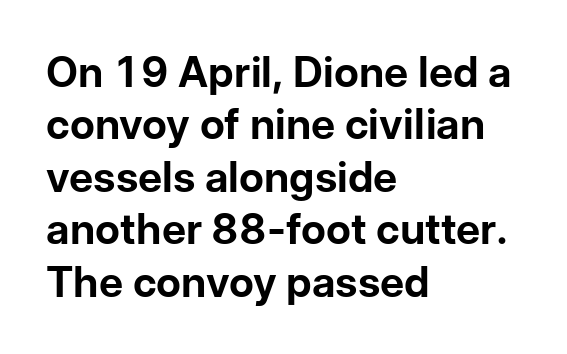
The image shows 42 px bold sans-serif type, upright; set left-aligned, normal line spacing (1.25x), normal letter spacing, not underlined; low stroke contrast and a medium x-height.
